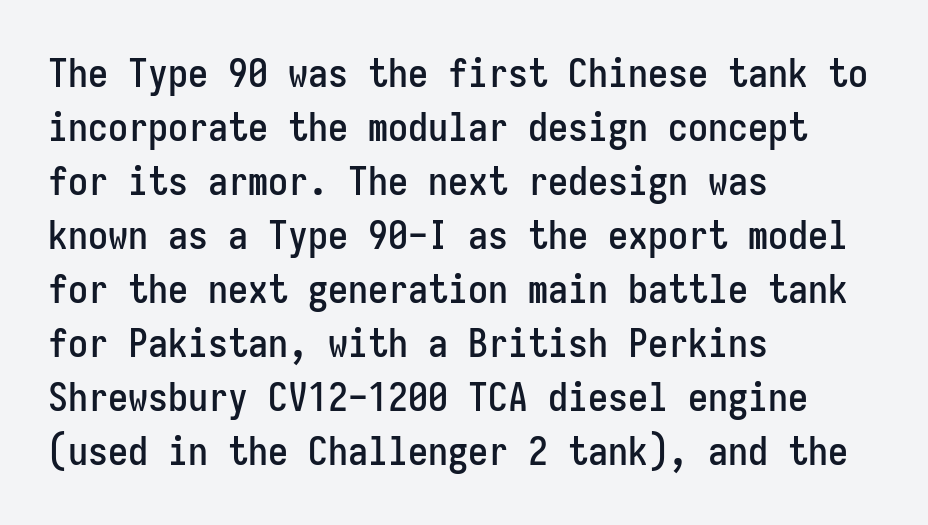
{"serif": "no", "italic": "no", "width": "condensed", "stroke_contrast": "low", "x_height": "medium", "monospaced": "yes", "underline": "no", "align": "left", "line_spacing": "normal", "line_spacing_ratio": 1.35, "letter_spacing": "normal", "letter_spacing_em": 0.0, "glyph_px": 40}
